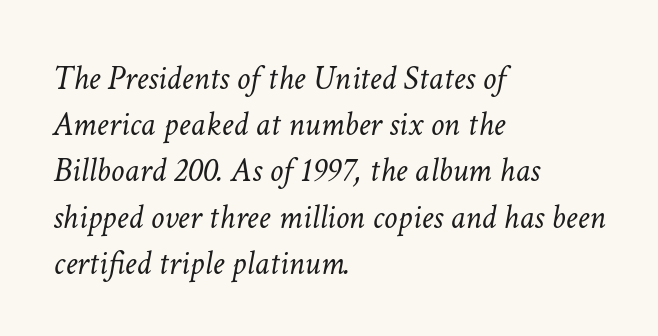
The image shows 34 px light type, italic (leaning right); set left-aligned, normal line spacing (1.36x), normal letter spacing, not underlined; low stroke contrast and a medium x-height.
